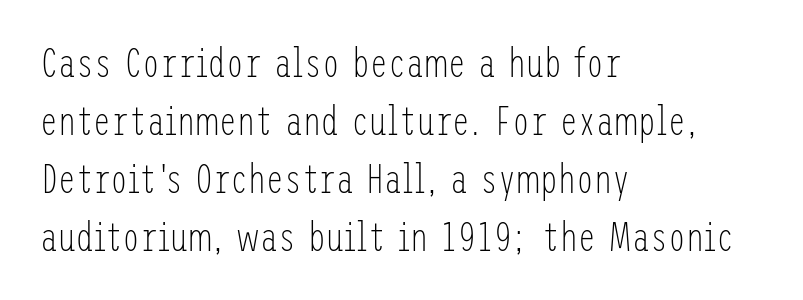
Q: Is the text bold? A: No.
Q: Is the text italic (slanted)? A: No, it is upright.
Q: Is the typeface a serif or a sans-serif typeface? A: Sans-serif.
Q: Is the text underlined? A: No.
Q: How is the paragraph aligned? A: Left-aligned.
Q: Is the spacing between letters normal or unusually wide? A: Normal.
Q: Is the spacing between lines tight, normal or loose? A: Normal.
Q: Width (condensed, normal, or wide)? A: Condensed.
Q: Stroke contrast? A: Low.
Q: x-height? A: Medium.
